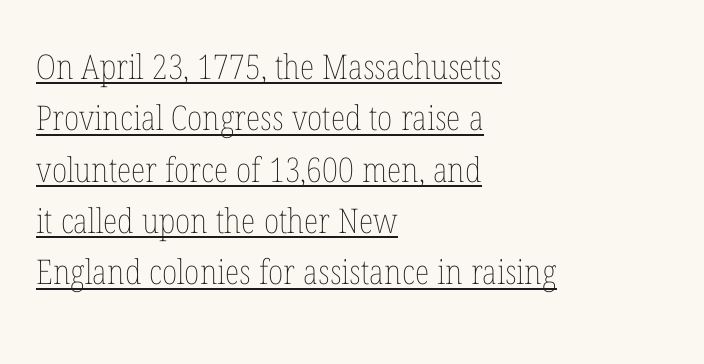
Layout note: lines flush left. Proportional: the letters do not fall into vertical columns. Is this a heavy cut? Hardly; it is regular or lighter. Default kerning and tracking; the words read as compact shapes. Designer's note — italics off, roman on.
